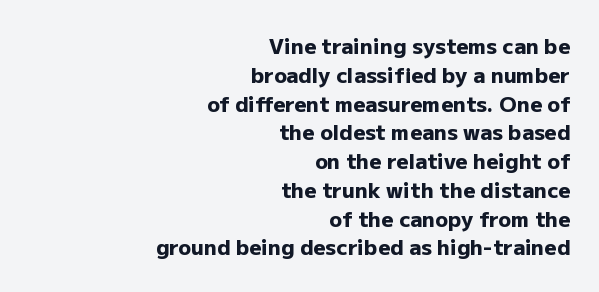
{"italic": "no", "bold": "yes", "underline": "no", "align": "right", "line_spacing": "normal", "line_spacing_ratio": 1.37, "letter_spacing": "normal", "letter_spacing_em": 0.0, "glyph_px": 21}
